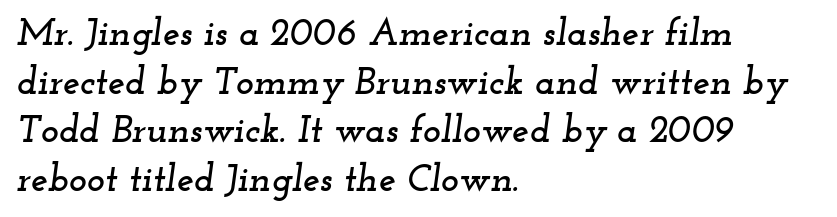
The image shows 38 px wide serif type, italic (leaning right); set left-aligned, normal line spacing (1.28x), normal letter spacing, not underlined; low stroke contrast and a small x-height.
